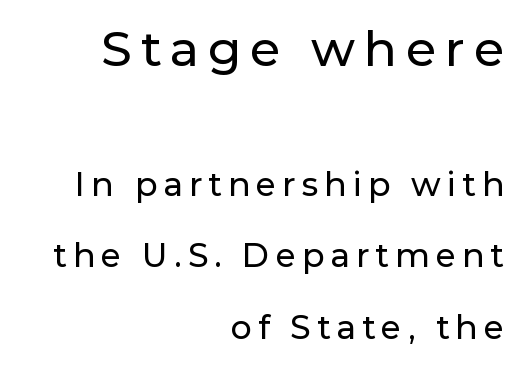
{"serif": "no", "italic": "no", "width": "normal", "stroke_contrast": "low", "x_height": "medium", "monospaced": "no", "underline": "no", "align": "right", "line_spacing": "loose", "line_spacing_ratio": 2.17, "larger_block": "first", "size_ratio": 1.48, "glyph_px": 49}
